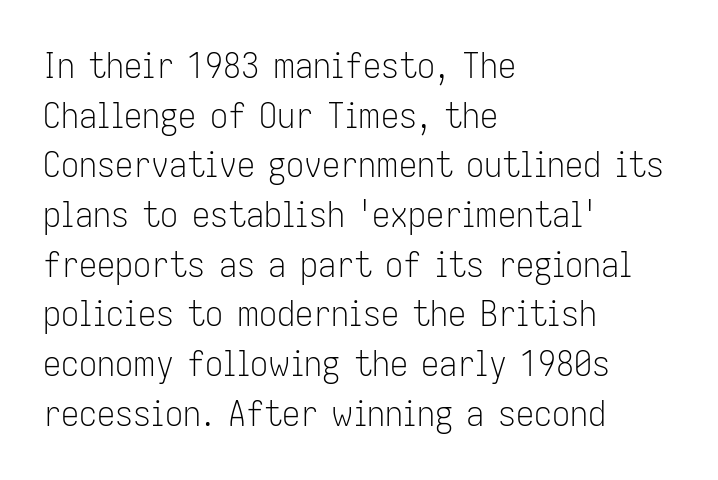
Q: Is the text bold? A: No.
Q: Is the text italic (slanted)? A: No, it is upright.
Q: Is the typeface a serif or a sans-serif typeface? A: Sans-serif.
Q: Is the text underlined? A: No.
Q: How is the paragraph aligned? A: Left-aligned.
Q: Is the spacing between letters normal or unusually wide? A: Normal.
Q: Is the spacing between lines tight, normal or loose? A: Normal.
Q: Width (condensed, normal, or wide)? A: Condensed.
Q: Stroke contrast? A: Low.
Q: x-height? A: Medium.
Q: Monospaced? A: No.
